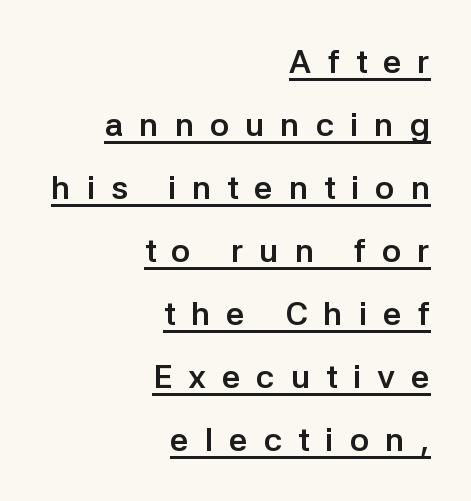
The image shows 33 px semibold sans-serif type, upright; set right-aligned, loose line spacing (1.91x), unusually wide letter spacing (+0.48 em), underlined; low stroke contrast and a medium x-height.
